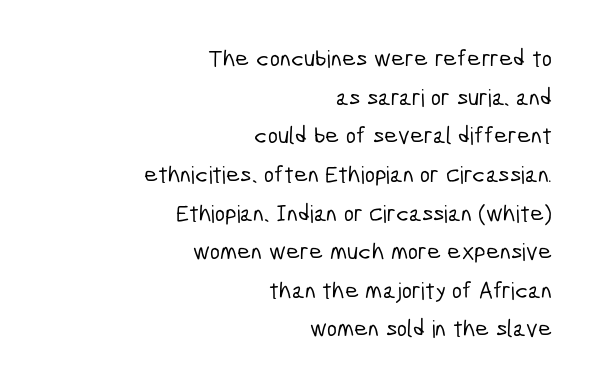
If you measured baseline to baseline, you'd find a middling distance. Words float on clear page, feet unadorned. Here the glyphs are tracked normally, forming tight word shapes. The typesetter chose a ragged-left arrangement here.
